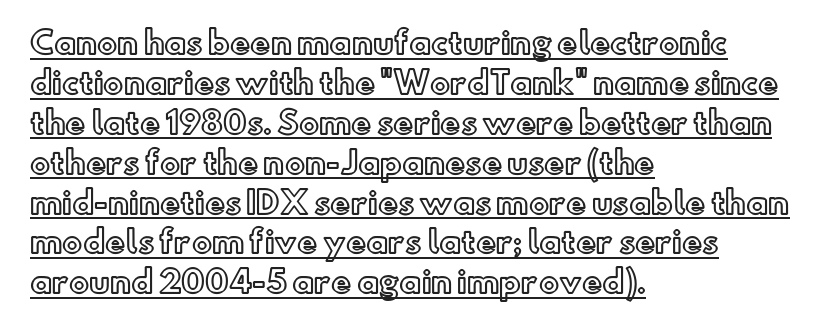
Q: Is the text italic (slanted)? A: No, it is upright.
Q: Is the text underlined? A: Yes.
Q: How is the paragraph aligned? A: Left-aligned.
Q: Is the spacing between letters normal or unusually wide? A: Normal.
Q: Is the spacing between lines tight, normal or loose? A: Normal.
Q: Width (condensed, normal, or wide)? A: Normal.
Q: x-height? A: Small.
Q: Monospaced? A: No.
